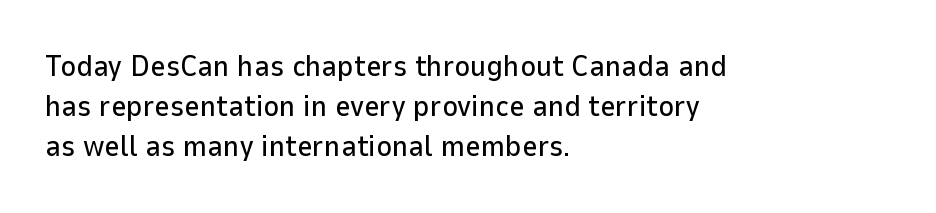
A typesetter would mark this as roman, not italic. The ragged edge is on the right, which tells us the setting is flush left. The lines sit at an ordinary, default distance from one another. The face used here is a sans, in the tradition of grotesques and geometrics.
